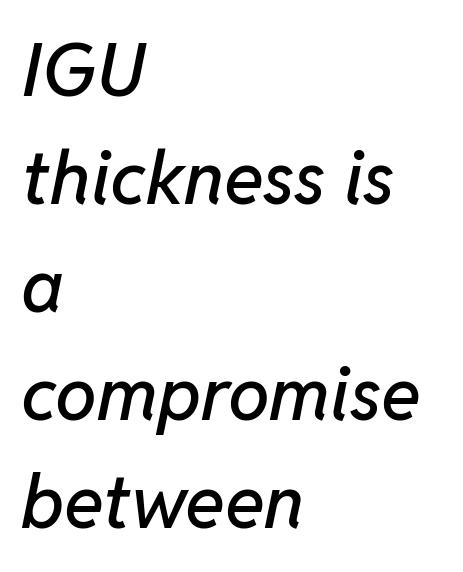
Q: Is the text italic (slanted)? A: Yes, it leans right by about 11 degrees.
Q: Is the text underlined? A: No.
Q: How is the paragraph aligned? A: Left-aligned.
Q: Is the spacing between letters normal or unusually wide? A: Normal.
Q: Is the spacing between lines tight, normal or loose? A: Normal.
Q: Width (condensed, normal, or wide)? A: Normal.
Q: Stroke contrast? A: Low.
Q: x-height? A: Medium.
Q: Monospaced? A: No.
